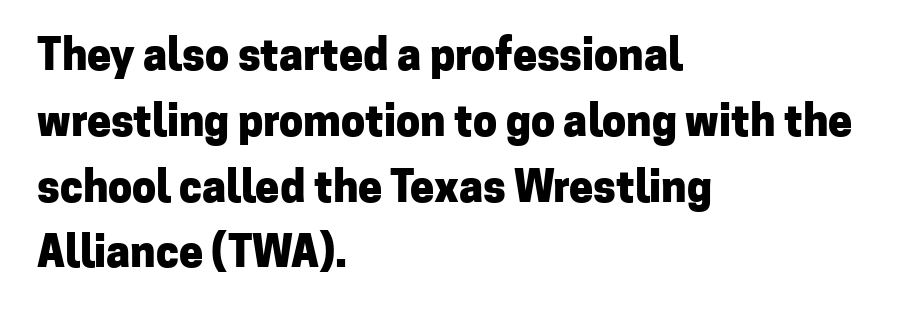
The paragraph shown leans on its left margin. The letters sit at their default tracking, neither squeezed nor spread. Honestly, there is no underline to notice here at all. The glyphs have the mass of a bold cut.
